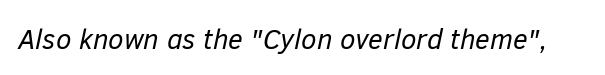
These lines are rendered in a variable-pitch font. Characters are canted at an angle relative to the baseline's perpendicular. The passage shown has conventional tracking throughout. The glyphs are unaccompanied by any horizontal stroke below them.
